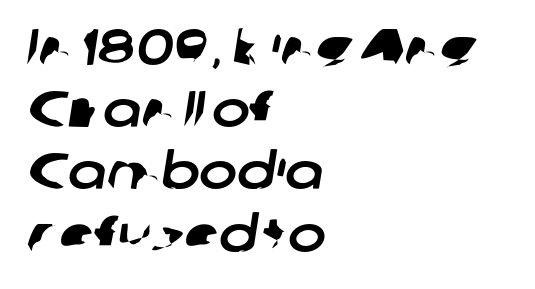
Q: Is the typeface a serif or a sans-serif typeface? A: Sans-serif.
Q: Is the text underlined? A: No.
Q: How is the paragraph aligned? A: Left-aligned.
Q: Is the spacing between letters normal or unusually wide? A: Normal.
Q: Width (condensed, normal, or wide)? A: Normal.
Q: Stroke contrast? A: Low.
Q: x-height? A: Medium.
Q: Monospaced? A: No.
